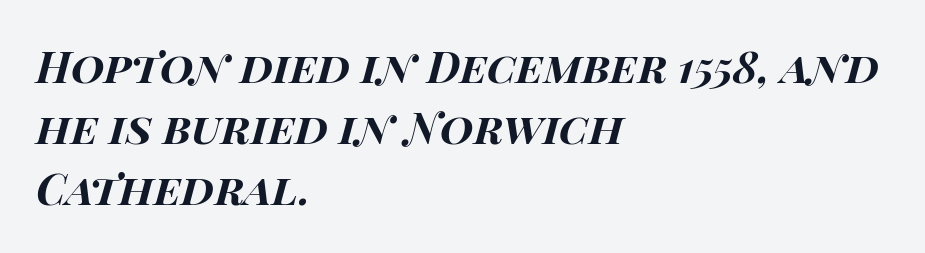
Casual observation: everything's shoved over to the left. Do the characters align in a grid? No, the font is proportional. Plain, unruled lines of type. The type is set solid horizontally, with unmodified tracking.
